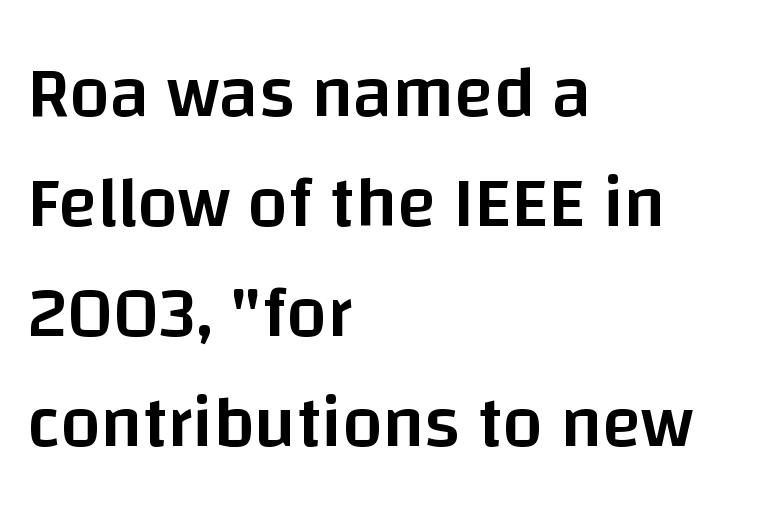
{"serif": "no", "italic": "no", "bold": "semi", "weight": "semibold", "width": "normal", "stroke_contrast": "low", "x_height": "large", "monospaced": "no", "underline": "no", "align": "left", "line_spacing": "normal", "line_spacing_ratio": 1.53, "letter_spacing": "normal", "letter_spacing_em": 0.0, "glyph_px": 72}
